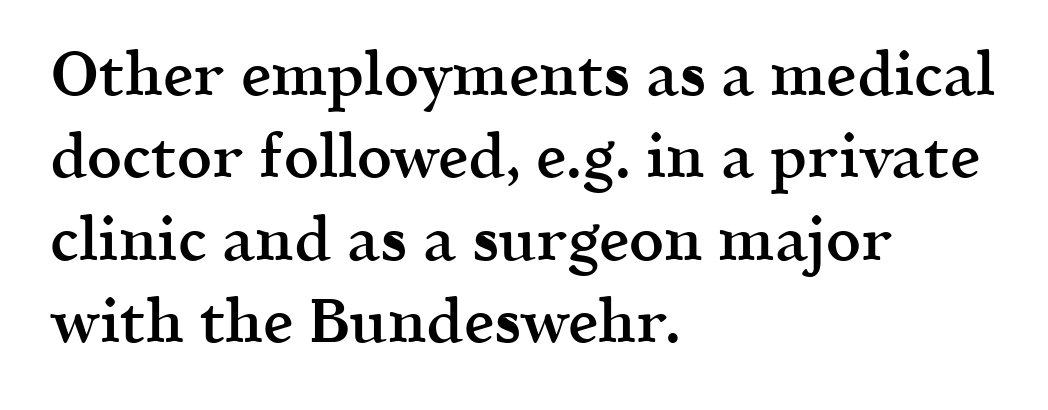
The image shows 61 px semibold serif type, upright; set left-aligned, normal line spacing (1.35x), normal letter spacing, not underlined; a medium x-height.
